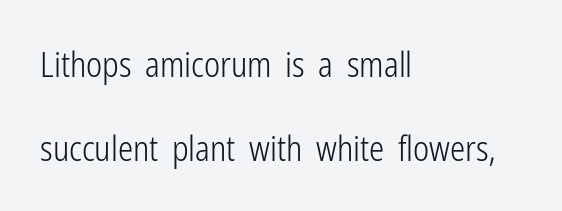
{"serif": "no", "italic": "no", "bold": "no", "weight": "light", "width": "condensed", "stroke_contrast": "low", "x_height": "medium", "monospaced": "no", "underline": "no", "align": "left", "line_spacing": "loose", "line_spacing_ratio": 2.47, "letter_spacing": "normal", "letter_spacing_em": 0.0, "glyph_px": 34}
